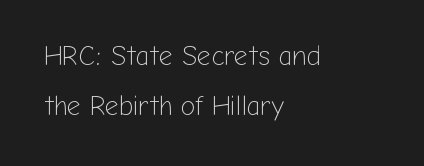
The letters sit at their default tracking, neither squeezed nor spread. The foot of each line stays bare and open. Weight: not bold — regular or lighter. Vertical strokes here are truly vertical.
